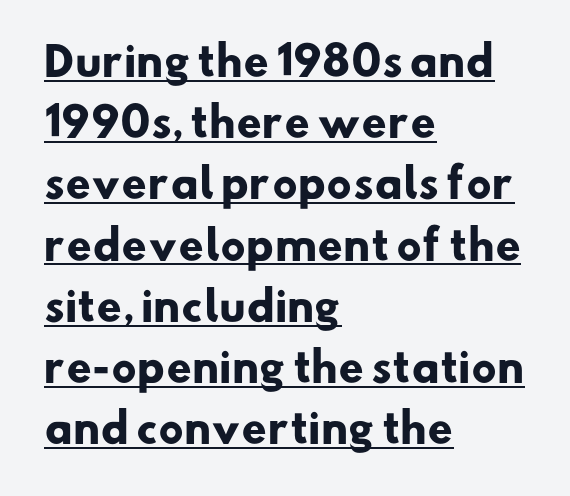
The image shows 40 px heavy sans-serif type; set left-aligned, normal line spacing (1.53x), normal letter spacing, underlined; low stroke contrast and a small x-height.
